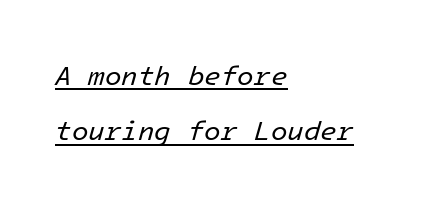
The image shows 27 px text type, italic (leaning right); set left-aligned, loose line spacing (2.05x), normal letter spacing, underlined.
